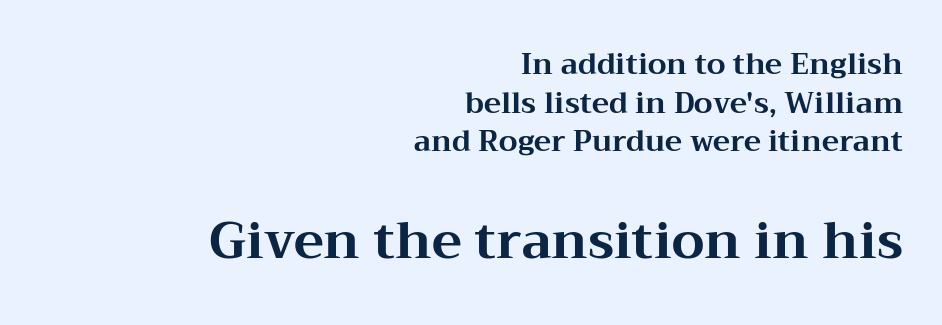
{"serif": "yes", "italic": "no", "bold": "yes", "weight": "bold", "width": "wide", "stroke_contrast": "medium", "x_height": "medium", "monospaced": "no", "underline": "no", "align": "right", "line_spacing": "normal", "line_spacing_ratio": 1.33, "letter_spacing": "normal", "letter_spacing_em": 0.0, "larger_block": "second", "size_ratio": 1.76, "glyph_px": 51}
